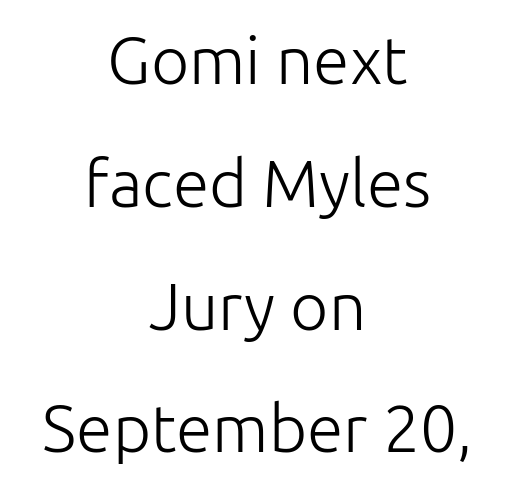
Each row of text sits above clean, open space. A typesetter would call this proportional, since set widths differ per character. The text block is weighted toward neither margin, spreading evenly from the middle. No letter is thick-stroked: the sample isn't bold.
